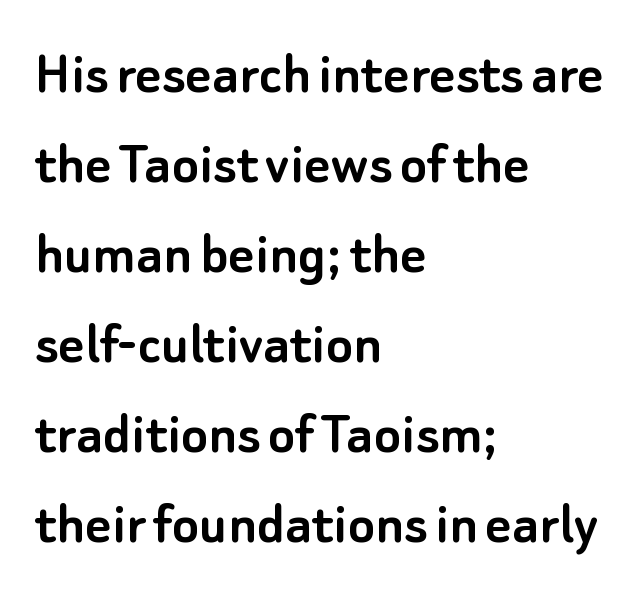
{"serif": "no", "italic": "no", "width": "normal", "stroke_contrast": "low", "x_height": "small", "monospaced": "no", "underline": "no", "align": "left", "line_spacing": "normal", "line_spacing_ratio": 1.43, "letter_spacing": "normal", "letter_spacing_em": 0.0, "glyph_px": 63}
